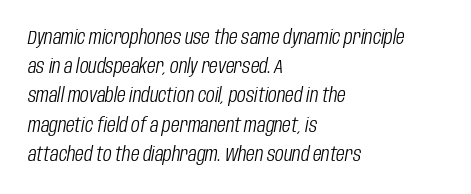
Plain, unruled lines of type. A quiet, ordinary-to-light weight characterises the typeface. In terms of posture, this sample is oblique. The designer left line spacing at the default. The face used here is rendered with its standard letterfit.
